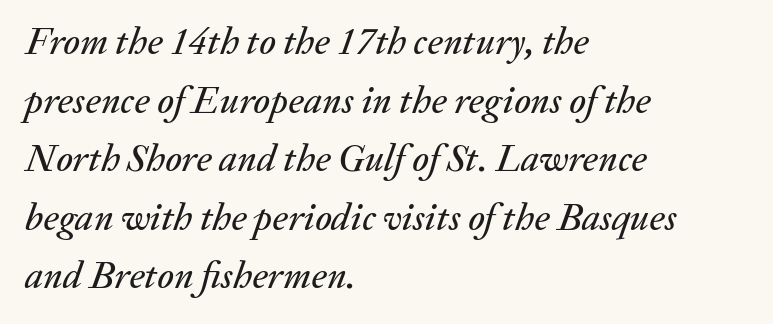
The image shows 38 px text type, italic (leaning right); set left-aligned, normal line spacing (1.54x), normal letter spacing, not underlined; medium stroke contrast and a medium x-height.
